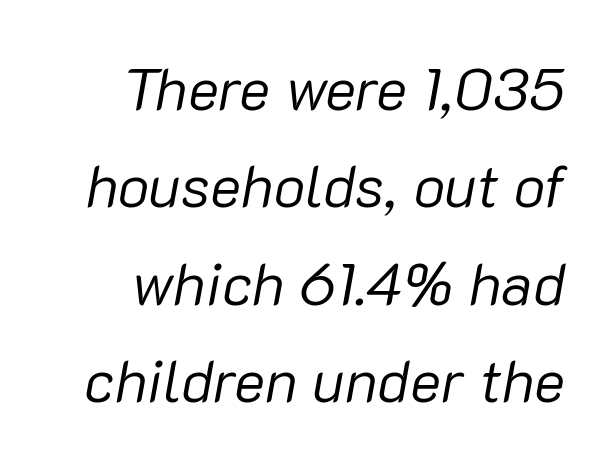
Q: Is the text bold? A: No.
Q: Is the text italic (slanted)? A: Yes, it leans right by about 10 degrees.
Q: Is the text underlined? A: No.
Q: Is the spacing between letters normal or unusually wide? A: Normal.
Q: Is the spacing between lines tight, normal or loose? A: Normal.
Q: Width (condensed, normal, or wide)? A: Normal.
Q: Stroke contrast? A: Low.
Q: x-height? A: Medium.
Q: Monospaced? A: No.
